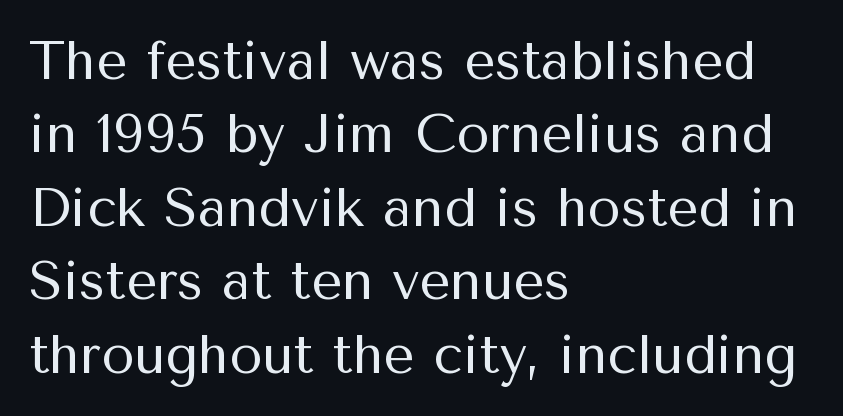
The image shows 54 px regular-weight sans-serif type, upright; set left-aligned, normal line spacing (1.36x), normal letter spacing, not underlined; medium stroke contrast and a medium x-height.
